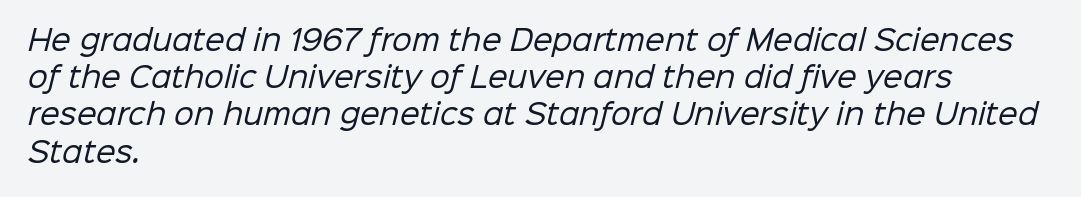
Q: Is the text bold? A: No.
Q: Is the typeface a serif or a sans-serif typeface? A: Sans-serif.
Q: Is the text underlined? A: No.
Q: How is the paragraph aligned? A: Left-aligned.
Q: Is the spacing between letters normal or unusually wide? A: Normal.
Q: Is the spacing between lines tight, normal or loose? A: Normal.
Q: Width (condensed, normal, or wide)? A: Normal.
Q: Stroke contrast? A: Low.
Q: x-height? A: Medium.
Q: Monospaced? A: No.
